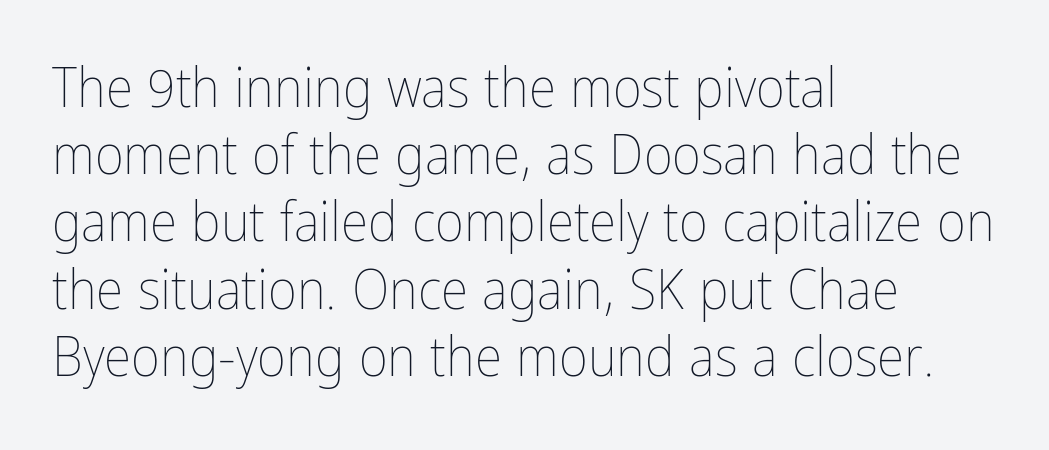
{"italic": "no", "bold": "no", "weight": "thin", "width": "condensed", "stroke_contrast": "low", "x_height": "medium", "monospaced": "no", "underline": "no", "align": "left", "line_spacing_ratio": 1.2, "letter_spacing": "normal", "letter_spacing_em": 0.0, "glyph_px": 56}
